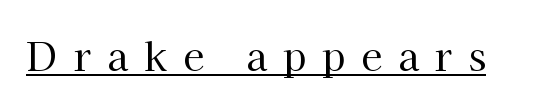
The image shows 38 px regular-weight serif type, upright; set unusually wide letter spacing (+0.43 em), underlined; high stroke contrast and a medium x-height.
